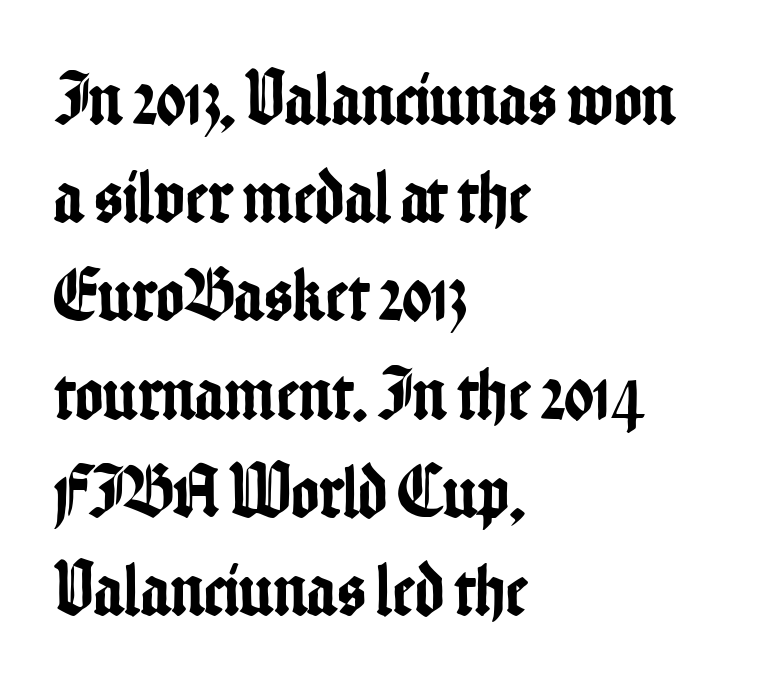
Regarding serifs, this sample does without them. Nope, not italic — everything's standing straight. Think of a printed novel: that variable character pitch is what you see here. Rows of type keep a routine distance in the vertical direction. Spacing between characters is what you'd get straight out of the box.
